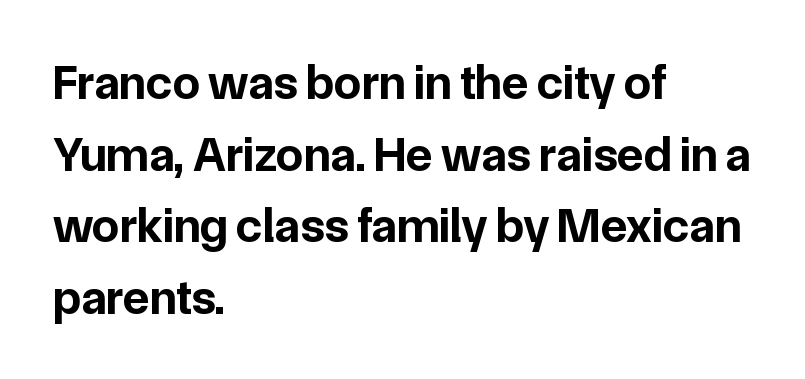
{"serif": "no", "italic": "no", "bold": "yes", "weight": "bold", "width": "normal", "stroke_contrast": "low", "x_height": "medium", "monospaced": "no", "underline": "no", "align": "left", "line_spacing": "normal", "line_spacing_ratio": 1.46, "letter_spacing": "normal", "letter_spacing_em": 0.0, "glyph_px": 49}
